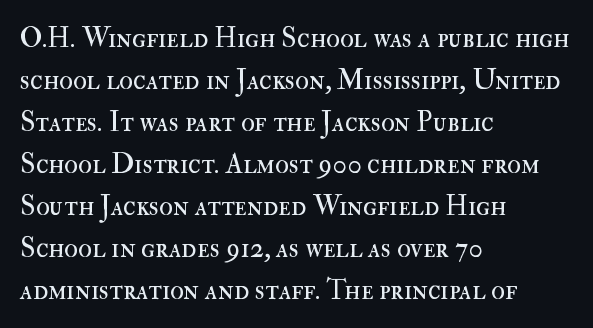
Q: Is the text bold? A: No.
Q: Is the text italic (slanted)? A: No, it is upright.
Q: Is the text underlined? A: No.
Q: How is the paragraph aligned? A: Left-aligned.
Q: Is the spacing between letters normal or unusually wide? A: Normal.
Q: Is the spacing between lines tight, normal or loose? A: Normal.
Q: Width (condensed, normal, or wide)? A: Normal.
Q: Stroke contrast? A: High.
Q: x-height? A: Small.
Q: Monospaced? A: No.
